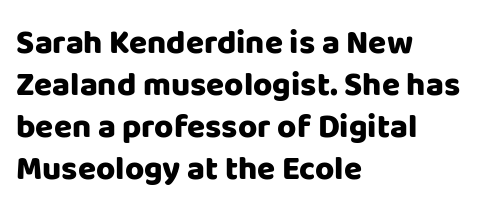
Q: Is the text bold? A: Yes.
Q: Is the text italic (slanted)? A: No, it is upright.
Q: Is the typeface a serif or a sans-serif typeface? A: Sans-serif.
Q: Is the text underlined? A: No.
Q: How is the paragraph aligned? A: Left-aligned.
Q: Is the spacing between letters normal or unusually wide? A: Normal.
Q: Is the spacing between lines tight, normal or loose? A: Normal.
Q: Width (condensed, normal, or wide)? A: Normal.
Q: Stroke contrast? A: Low.
Q: x-height? A: Large.
Q: Monospaced? A: No.
